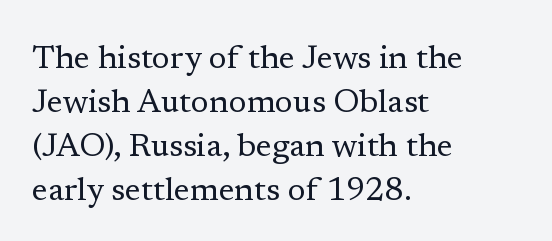
{"serif": "yes", "italic": "no", "bold": "no", "weight": "regular", "width": "normal", "stroke_contrast": "low", "x_height": "medium", "monospaced": "no", "underline": "no", "align": "left", "line_spacing": "normal", "line_spacing_ratio": 1.33, "letter_spacing": "normal", "letter_spacing_em": 0.0, "glyph_px": 33}
